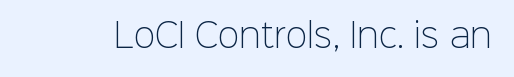
The face used here is a sans, in the tradition of grotesques and geometrics. These lines are rendered in a variable-pitch font. This rendering features lettering with no underline. Standard letterfit; no display-style spreading of the glyphs. The passage shown is not bold in any degree.
